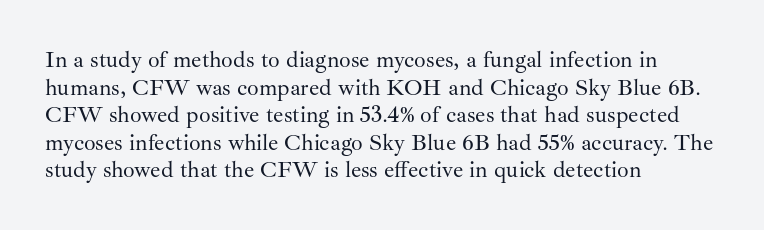
{"italic": "no", "bold": "no", "underline": "no", "align": "left", "line_spacing_ratio": 1.2, "letter_spacing": "normal", "letter_spacing_em": 0.0, "glyph_px": 23}
